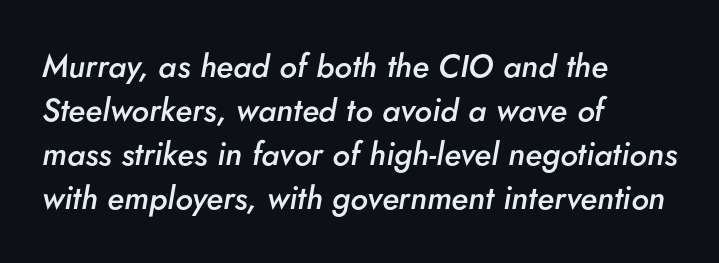
Q: Is the text bold? A: Semi-bold.
Q: Is the text italic (slanted)? A: Yes, it leans right by about 5 degrees.
Q: Is the text underlined? A: No.
Q: How is the paragraph aligned? A: Left-aligned.
Q: Is the spacing between letters normal or unusually wide? A: Normal.
Q: Is the spacing between lines tight, normal or loose? A: Normal.
Q: Width (condensed, normal, or wide)? A: Normal.
Q: Stroke contrast? A: Low.
Q: x-height? A: Small.
Q: Monospaced? A: No.
